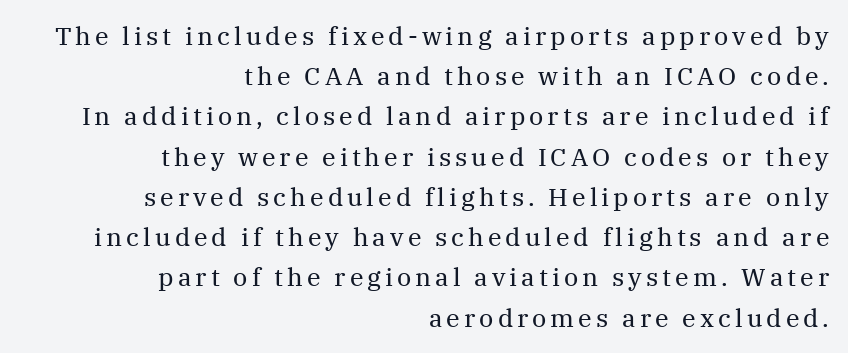
{"italic": "no", "bold": "no", "underline": "no", "align": "right", "line_spacing": "normal", "line_spacing_ratio": 1.61, "glyph_px": 25}
